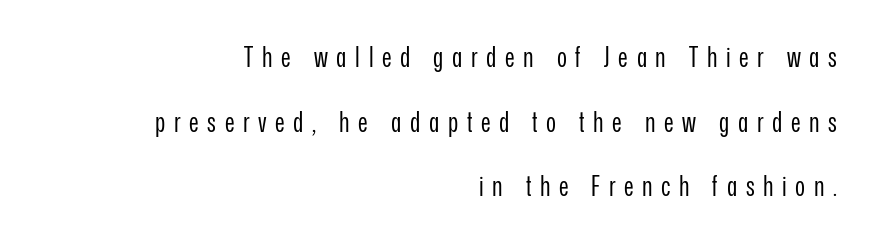
{"italic": "no", "bold": "no", "underline": "no", "align": "right", "line_spacing": "loose", "line_spacing_ratio": 2.39, "letter_spacing": "wide", "letter_spacing_em": 0.32, "glyph_px": 27}
